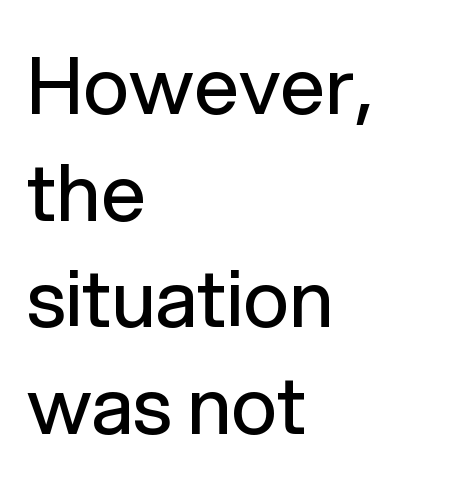
Q: Is the text bold? A: No.
Q: Is the text italic (slanted)? A: No, it is upright.
Q: Is the typeface a serif or a sans-serif typeface? A: Sans-serif.
Q: Is the text underlined? A: No.
Q: How is the paragraph aligned? A: Left-aligned.
Q: Is the spacing between letters normal or unusually wide? A: Normal.
Q: Is the spacing between lines tight, normal or loose? A: Normal.
Q: Width (condensed, normal, or wide)? A: Normal.
Q: Stroke contrast? A: Low.
Q: x-height? A: Medium.
Q: Monospaced? A: No.
